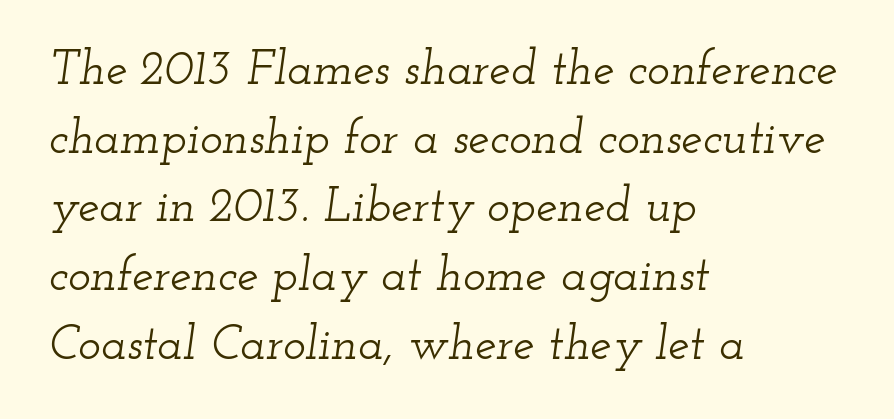
{"serif": "yes", "italic": "yes", "lean": "right", "slant_degrees": 12, "width": "wide", "stroke_contrast": "low", "x_height": "small", "monospaced": "no", "underline": "no", "align": "left", "line_spacing": "normal", "line_spacing_ratio": 1.43, "letter_spacing": "normal", "letter_spacing_em": 0.0, "glyph_px": 48}
